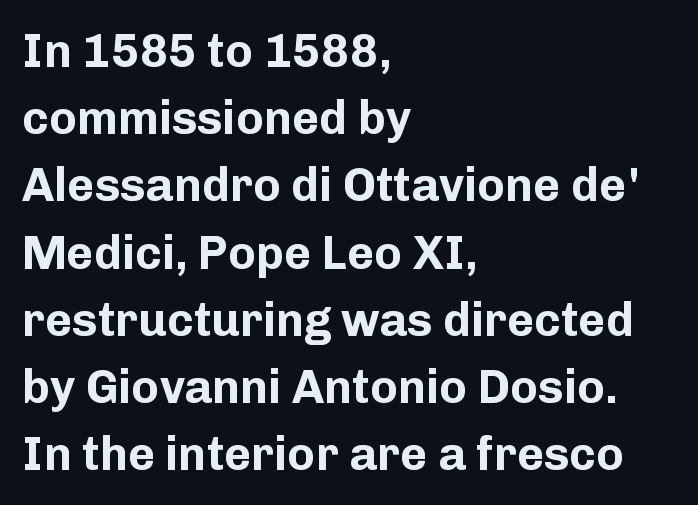
Q: Is the text bold? A: Yes.
Q: Is the text italic (slanted)? A: No, it is upright.
Q: Is the typeface a serif or a sans-serif typeface? A: Sans-serif.
Q: Is the text underlined? A: No.
Q: How is the paragraph aligned? A: Left-aligned.
Q: Is the spacing between letters normal or unusually wide? A: Normal.
Q: Is the spacing between lines tight, normal or loose? A: Normal.
Q: Width (condensed, normal, or wide)? A: Normal.
Q: Stroke contrast? A: Low.
Q: x-height? A: Medium.
Q: Monospaced? A: No.
